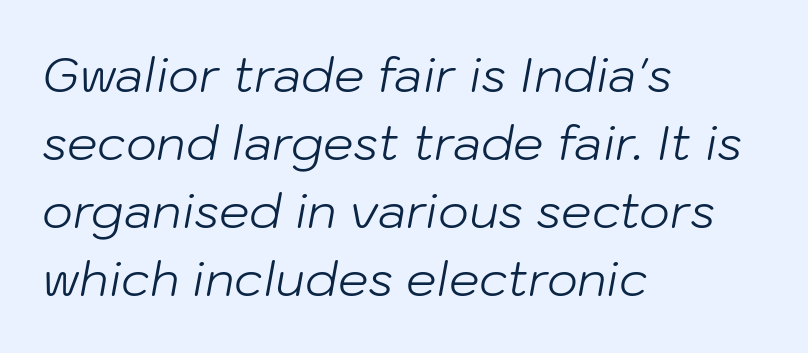
Q: Is the text bold? A: No.
Q: Is the text italic (slanted)? A: Yes, it leans right by about 10 degrees.
Q: Is the text underlined? A: No.
Q: How is the paragraph aligned? A: Left-aligned.
Q: Is the spacing between letters normal or unusually wide? A: Normal.
Q: Is the spacing between lines tight, normal or loose? A: Normal.
Q: Width (condensed, normal, or wide)? A: Normal.
Q: Stroke contrast? A: Low.
Q: x-height? A: Medium.
Q: Monospaced? A: No.
